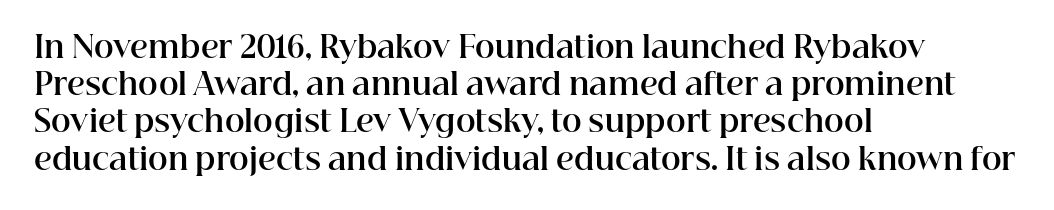
{"serif": "yes", "italic": "no", "bold": "yes", "weight": "bold", "width": "normal", "stroke_contrast": "high", "x_height": "medium", "monospaced": "no", "underline": "no", "align": "left", "line_spacing_ratio": 1.24, "letter_spacing": "normal", "letter_spacing_em": 0.0, "glyph_px": 30}
